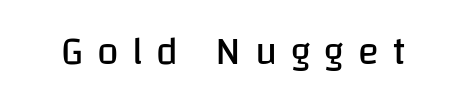
The image shows 39 px regular-weight sans-serif type, upright; set unusually wide letter spacing (+0.35 em), not underlined; low stroke contrast and a large x-height.
